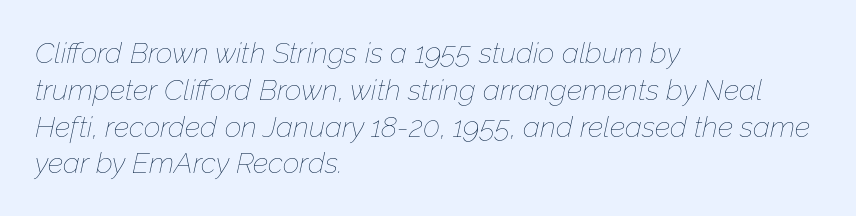
{"italic": "yes", "lean": "right", "slant_degrees": 12, "bold": "no", "weight": "thin", "width": "normal", "stroke_contrast": "low", "x_height": "medium", "monospaced": "no", "underline": "no", "align": "left", "line_spacing": "normal", "line_spacing_ratio": 1.27, "letter_spacing": "normal", "letter_spacing_em": 0.0, "glyph_px": 29}
